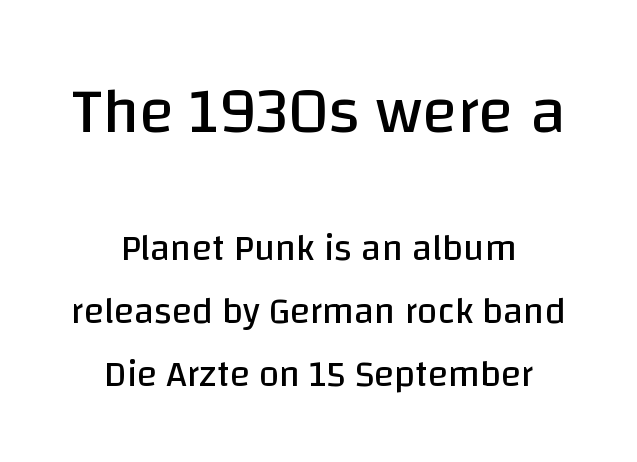
Bold? No — there's no thickening of the strokes. Bare-footed words on every line. This sample keeps an unexceptional amount of space between lines. Is the lower block the larger one? No — the upper block carries the bigger type. The paragraph has two soft edges and a firm central axis. The tracking reads as untouched default to a designer's eye.
